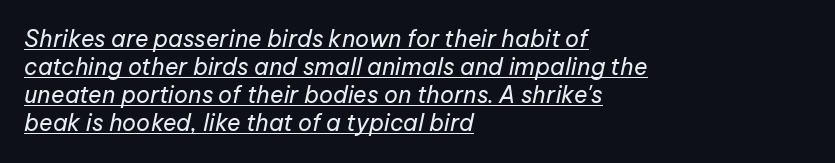
{"italic": "yes", "lean": "right", "slant_degrees": 12, "bold": "no", "underline": "yes", "align": "left", "line_spacing_ratio": 1.22, "letter_spacing": "normal", "letter_spacing_em": 0.0, "glyph_px": 23}
